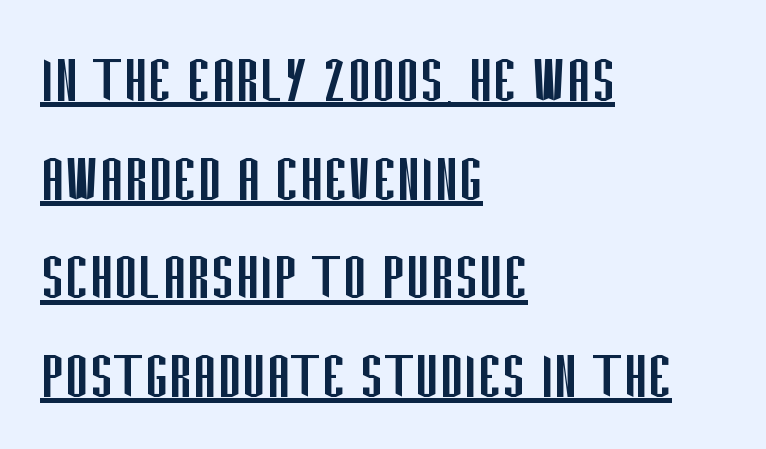
The image shows 72 px regular-weight, condensed sans-serif type, upright; set left-aligned, normal line spacing (1.37x), normal letter spacing, underlined; low stroke contrast and a large x-height.
